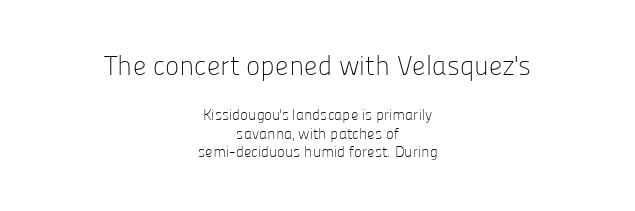
Type without underlining. Visually, the top section dominates because its glyphs are scaled up. Bold? No — there's no thickening of the strokes. Default kerning and tracking; the words read as compact shapes. No italicization has been applied; the sample stays upright.
